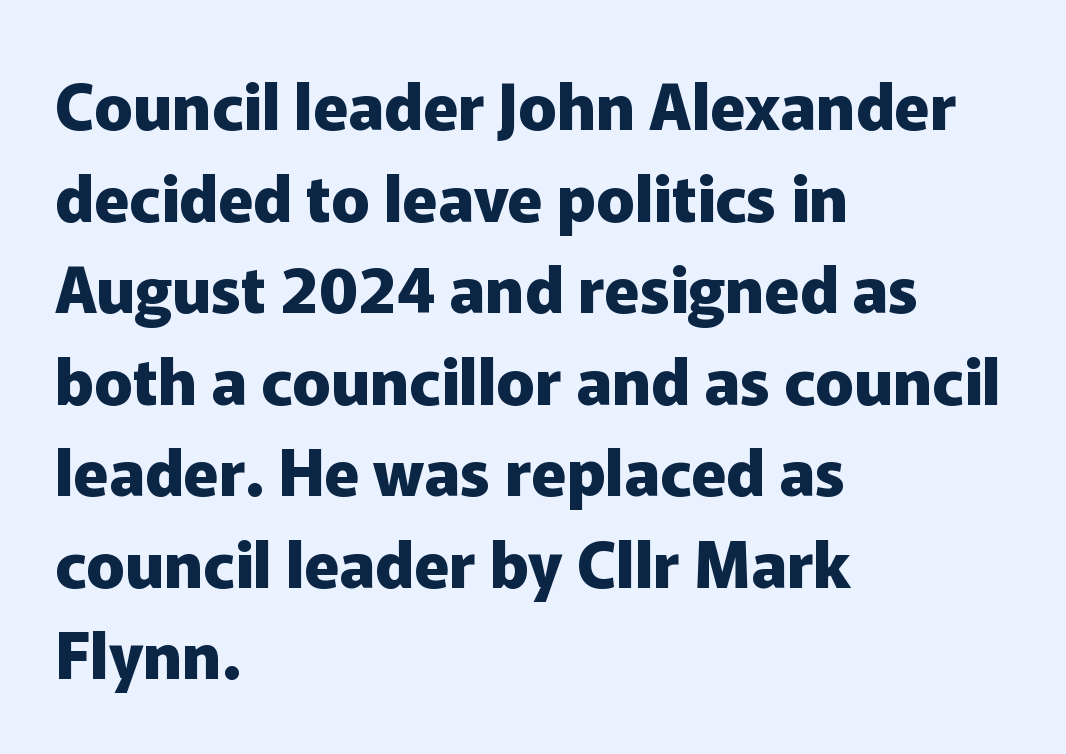
Q: Is the text bold? A: Yes.
Q: Is the text italic (slanted)? A: No, it is upright.
Q: Is the typeface a serif or a sans-serif typeface? A: Sans-serif.
Q: Is the text underlined? A: No.
Q: How is the paragraph aligned? A: Left-aligned.
Q: Is the spacing between letters normal or unusually wide? A: Normal.
Q: Is the spacing between lines tight, normal or loose? A: Normal.
Q: Width (condensed, normal, or wide)? A: Normal.
Q: Stroke contrast? A: Low.
Q: x-height? A: Medium.
Q: Monospaced? A: No.
